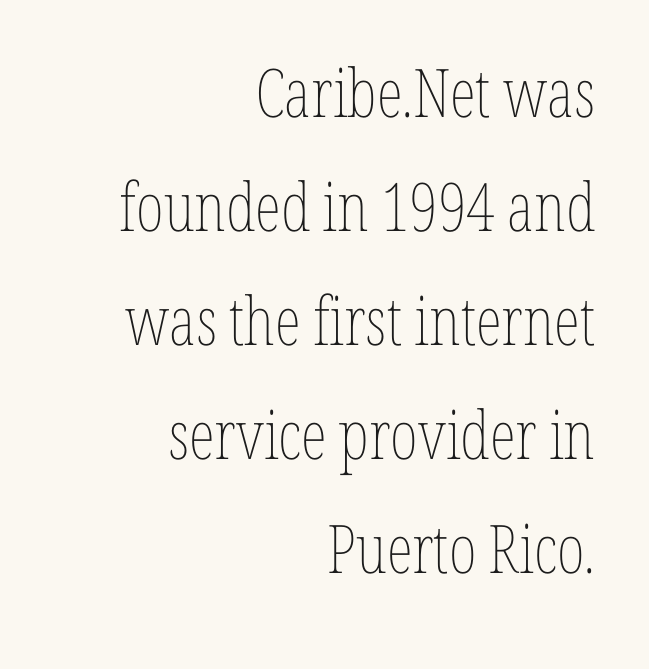
The image shows 67 px thin, condensed type, upright; set right-aligned, normal line spacing (1.7x), normal letter spacing, not underlined; low stroke contrast and a medium x-height.
